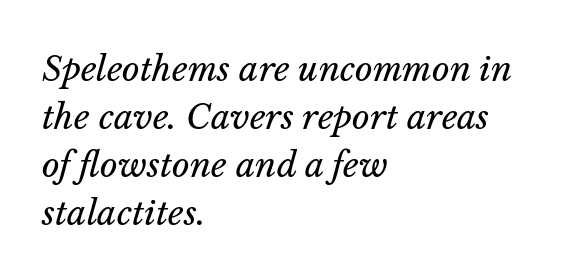
Left-aligned paragraph, ragged on the right. This sample uses plain, unmodified letter spacing. Compared with a typical body face, this is equally light or lighter still. The string is rendered with underlining switched off.
